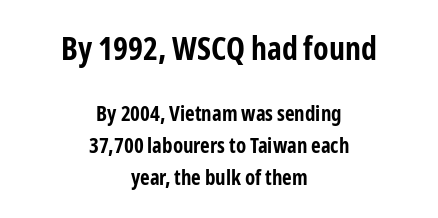
Thick stems and heavy bowls — unmistakably bold. Has an underline been added? It has not. This sample uses a sans-serif face. The letters sit at their default tracking, neither squeezed nor spread. The letters in the upper block stand taller than those in the block below. Vertical spacing — default.
